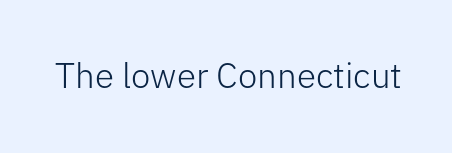
{"serif": "no", "italic": "no", "bold": "no", "weight": "light", "width": "normal", "stroke_contrast": "low", "x_height": "medium", "monospaced": "no", "underline": "no", "letter_spacing": "normal", "letter_spacing_em": 0.0, "glyph_px": 35}
